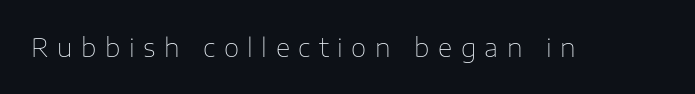
This rendering features lettering with no underline. This reads as an unemphasized weight, regular at the heaviest. Display-style spreading of the glyphs; the letterfit is very open. This is roman type, the default non-slanted kind.
